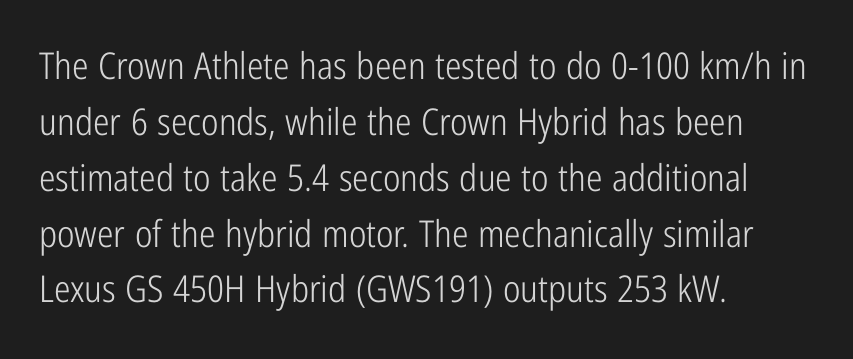
Q: Is the text bold? A: No.
Q: Is the text italic (slanted)? A: No, it is upright.
Q: Is the typeface a serif or a sans-serif typeface? A: Sans-serif.
Q: Is the text underlined? A: No.
Q: How is the paragraph aligned? A: Left-aligned.
Q: Is the spacing between letters normal or unusually wide? A: Normal.
Q: Is the spacing between lines tight, normal or loose? A: Normal.
Q: Width (condensed, normal, or wide)? A: Condensed.
Q: Stroke contrast? A: Low.
Q: x-height? A: Medium.
Q: Monospaced? A: No.
